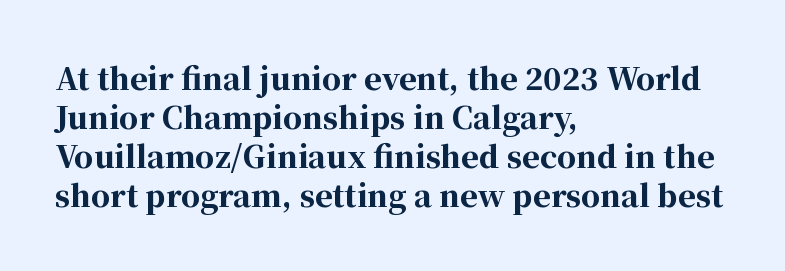
Q: Is the text bold? A: Yes.
Q: Is the text italic (slanted)? A: No, it is upright.
Q: Is the typeface a serif or a sans-serif typeface? A: Serif.
Q: Is the text underlined? A: No.
Q: How is the paragraph aligned? A: Left-aligned.
Q: Is the spacing between letters normal or unusually wide? A: Normal.
Q: Is the spacing between lines tight, normal or loose? A: Normal.
Q: Width (condensed, normal, or wide)? A: Normal.
Q: Stroke contrast? A: High.
Q: x-height? A: Medium.
Q: Monospaced? A: No.
